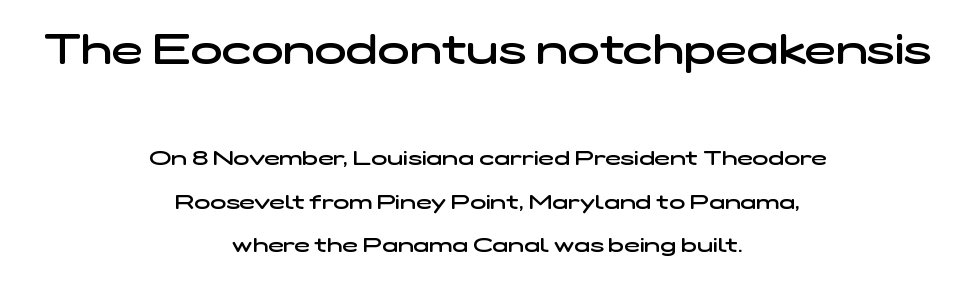
{"serif": "no", "bold": "semi", "weight": "semibold", "width": "wide", "stroke_contrast": "low", "x_height": "medium", "monospaced": "no", "underline": "no", "align": "center", "line_spacing": "loose", "line_spacing_ratio": 2.08, "letter_spacing": "normal", "letter_spacing_em": 0.0, "larger_block": "first", "size_ratio": 2.0, "glyph_px": 42}
